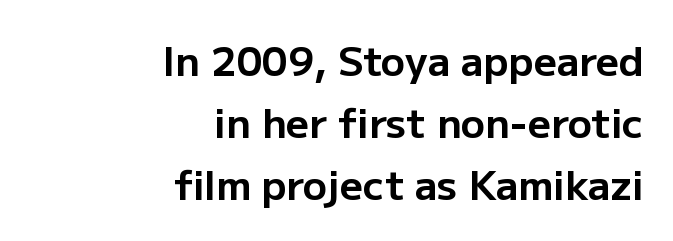
Q: Is the text bold? A: Yes.
Q: Is the text italic (slanted)? A: No, it is upright.
Q: Is the typeface a serif or a sans-serif typeface? A: Sans-serif.
Q: Is the text underlined? A: No.
Q: How is the paragraph aligned? A: Right-aligned.
Q: Is the spacing between letters normal or unusually wide? A: Normal.
Q: Is the spacing between lines tight, normal or loose? A: Normal.
Q: Width (condensed, normal, or wide)? A: Normal.
Q: Stroke contrast? A: Low.
Q: x-height? A: Medium.
Q: Monospaced? A: No.
